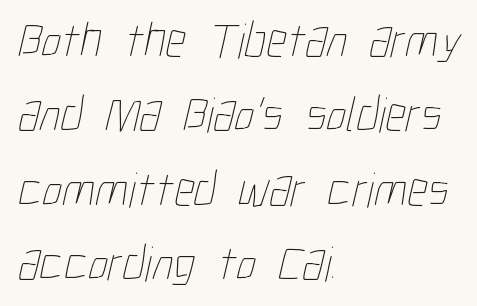
{"bold": "no", "weight": "thin", "width": "condensed", "stroke_contrast": "low", "x_height": "medium", "monospaced": "no", "underline": "no", "align": "left", "line_spacing": "normal", "line_spacing_ratio": 1.49, "letter_spacing": "normal", "letter_spacing_em": 0.0, "glyph_px": 50}
